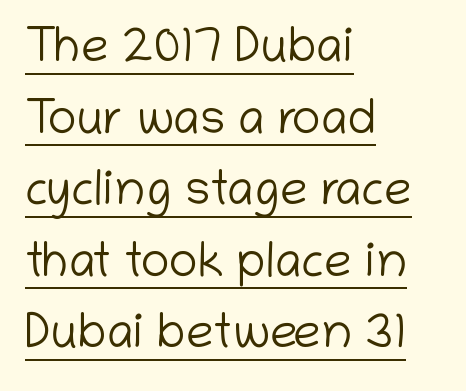
Does the type have serifs? No, each stem ends abruptly. Does the lettering tilt? It doesn't — this is upright. Stroke mass is kept to a normal reading level or below. The text block is weighted toward the left margin, trailing off unevenly rightward.
